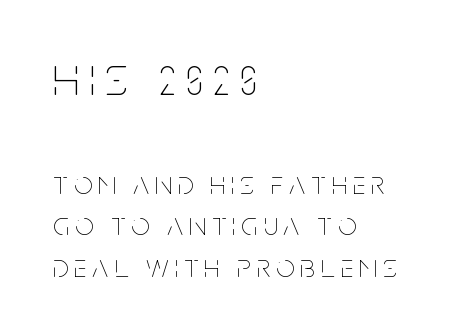
Character size in the leading block exceeds that of the trailing block. In terms of leading, this rendering sits right in the middle. Casual observation: everything's shoved over to the left. Ascenders rise straight up at ninety degrees. Words float on clear page, feet unadorned. Varying glyph widths throughout — classic text-font behaviour.
